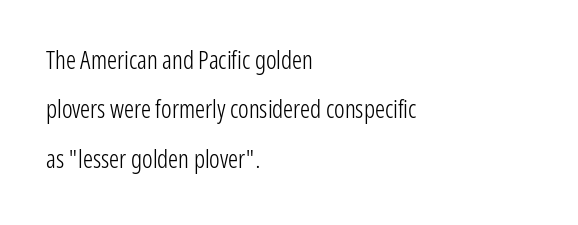
The image shows 25 px text type, upright; set left-aligned, loose line spacing (1.98x), normal letter spacing, not underlined.
